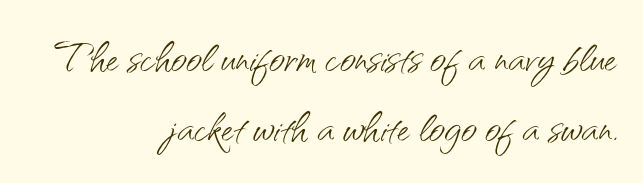
{"serif": "no", "bold": "no", "weight": "light", "width": "normal", "stroke_contrast": "medium", "x_height": "small", "monospaced": "no", "underline": "no", "align": "right", "line_spacing": "normal", "line_spacing_ratio": 1.27, "letter_spacing": "normal", "letter_spacing_em": 0.0, "glyph_px": 55}
